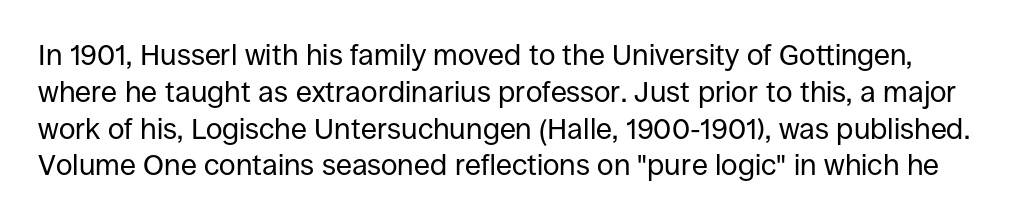
{"serif": "no", "italic": "no", "bold": "no", "weight": "regular", "width": "normal", "stroke_contrast": "low", "x_height": "large", "monospaced": "no", "underline": "no", "line_spacing": "normal", "line_spacing_ratio": 1.27, "letter_spacing": "normal", "letter_spacing_em": 0.0, "glyph_px": 29}
